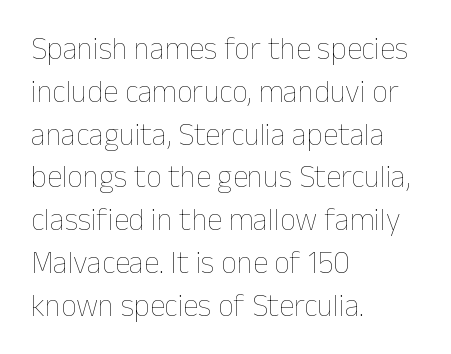
Q: Is the text bold? A: No.
Q: Is the text italic (slanted)? A: No, it is upright.
Q: Is the text underlined? A: No.
Q: How is the paragraph aligned? A: Left-aligned.
Q: Is the spacing between letters normal or unusually wide? A: Normal.
Q: Is the spacing between lines tight, normal or loose? A: Normal.
Q: Width (condensed, normal, or wide)? A: Normal.
Q: Stroke contrast? A: Low.
Q: x-height? A: Medium.
Q: Monospaced? A: No.
